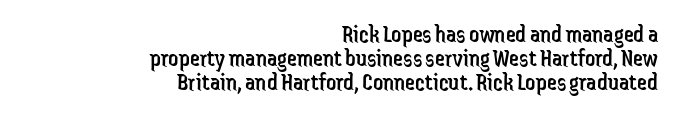
A typesetter would call this leading minimal, almost set solid. Decoration check: the copy has no underline. The rag falls on the left side of this text block. Ordinary non-slanted type is in use. Glyph-to-glyph distance matches everyday printed text. Weight class: somewhere from thin through regular.
